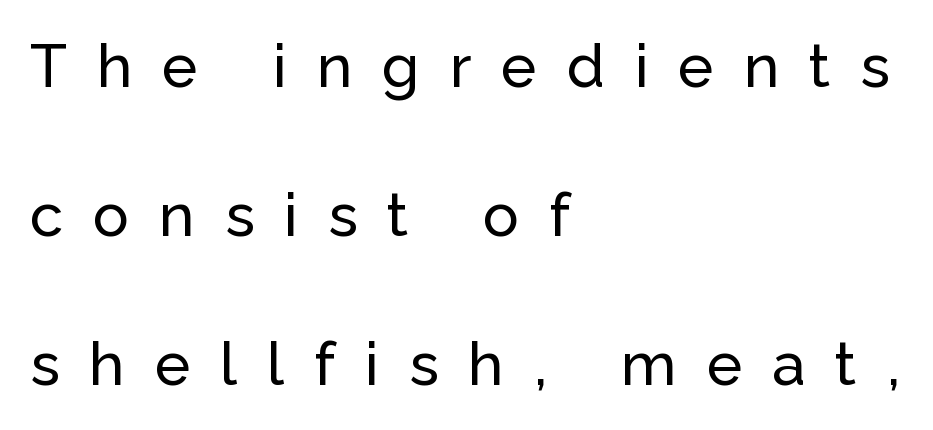
Clear beneath every line of the passage. Compared with a centered layout, this one pins lines to the left instead. A roman cut, with each character standing at attention. The passage shown is typed in a proportional face where columns would drift.
